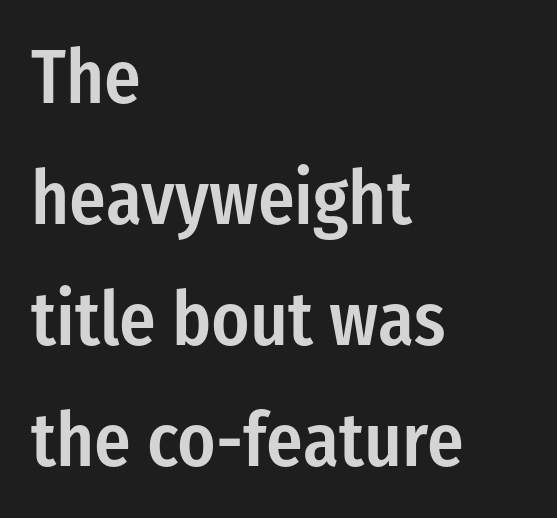
Q: Is the text bold? A: Semi-bold.
Q: Is the text italic (slanted)? A: No, it is upright.
Q: Is the typeface a serif or a sans-serif typeface? A: Sans-serif.
Q: Is the text underlined? A: No.
Q: How is the paragraph aligned? A: Left-aligned.
Q: Is the spacing between letters normal or unusually wide? A: Normal.
Q: Is the spacing between lines tight, normal or loose? A: Normal.
Q: Width (condensed, normal, or wide)? A: Condensed.
Q: Stroke contrast? A: Low.
Q: x-height? A: Medium.
Q: Monospaced? A: No.
